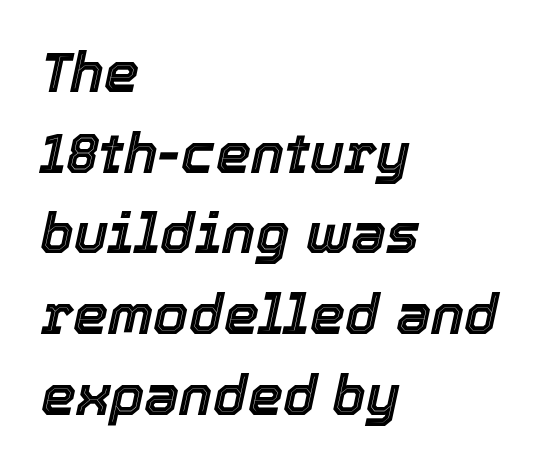
{"italic": "yes", "lean": "right", "slant_degrees": 12, "width": "normal", "x_height": "medium", "monospaced": "no", "underline": "no", "align": "left", "line_spacing": "normal", "line_spacing_ratio": 1.44, "letter_spacing": "normal", "letter_spacing_em": 0.0, "glyph_px": 56}
